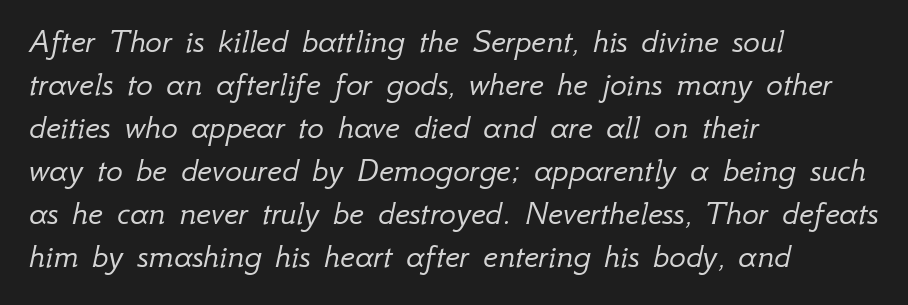
{"italic": "yes", "lean": "right", "slant_degrees": 12, "bold": "no", "weight": "light", "width": "normal", "stroke_contrast": "low", "x_height": "small", "monospaced": "no", "underline": "no", "align": "left", "line_spacing_ratio": 1.23, "letter_spacing": "normal", "letter_spacing_em": 0.0, "glyph_px": 35}
